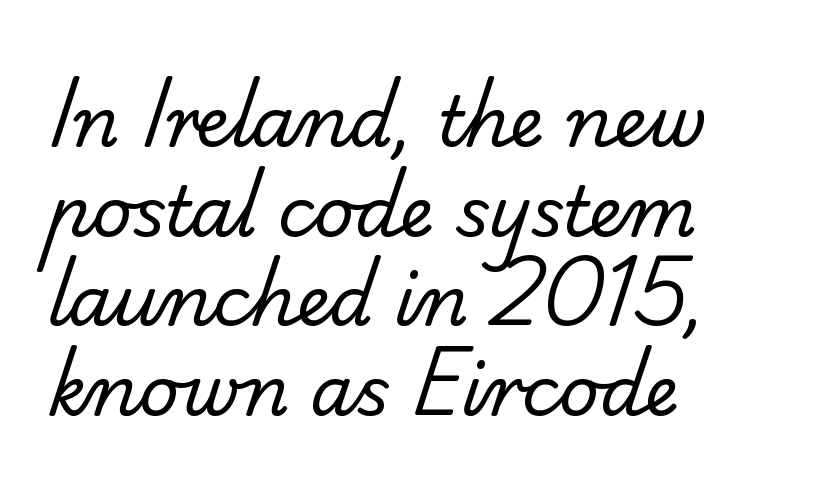
{"serif": "no", "bold": "no", "weight": "regular", "width": "normal", "stroke_contrast": "low", "x_height": "small", "monospaced": "no", "underline": "no", "align": "left", "line_spacing": "normal", "line_spacing_ratio": 1.3, "letter_spacing": "normal", "letter_spacing_em": 0.0, "glyph_px": 69}
